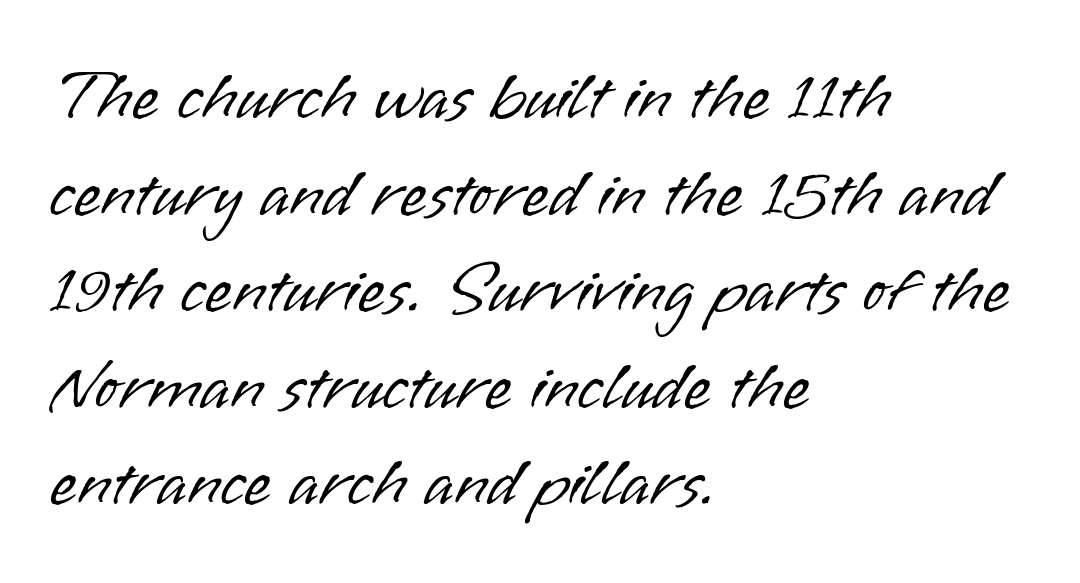
Q: Is the text bold? A: No.
Q: Is the text italic (slanted)? A: Yes.
Q: Is the typeface a serif or a sans-serif typeface? A: Sans-serif.
Q: Is the text underlined? A: No.
Q: How is the paragraph aligned? A: Left-aligned.
Q: Is the spacing between letters normal or unusually wide? A: Normal.
Q: Is the spacing between lines tight, normal or loose? A: Normal.
Q: Width (condensed, normal, or wide)? A: Normal.
Q: Stroke contrast? A: Low.
Q: x-height? A: Small.
Q: Monospaced? A: No.
